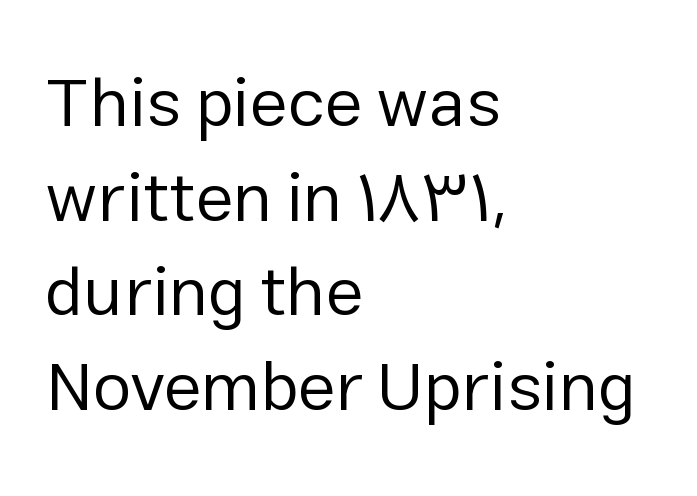
Teacher's note: observe the even left margin — that is flush-left alignment. Think standard paragraph weight, or any step lighter than that. The tracking reads as untouched default to a designer's eye. Classification — sans serif.
